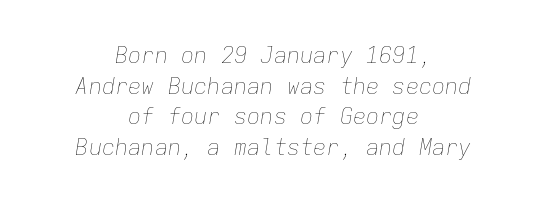
The image shows 22 px text type, italic (leaning right); set centered, normal line spacing (1.39x), normal letter spacing, not underlined.
